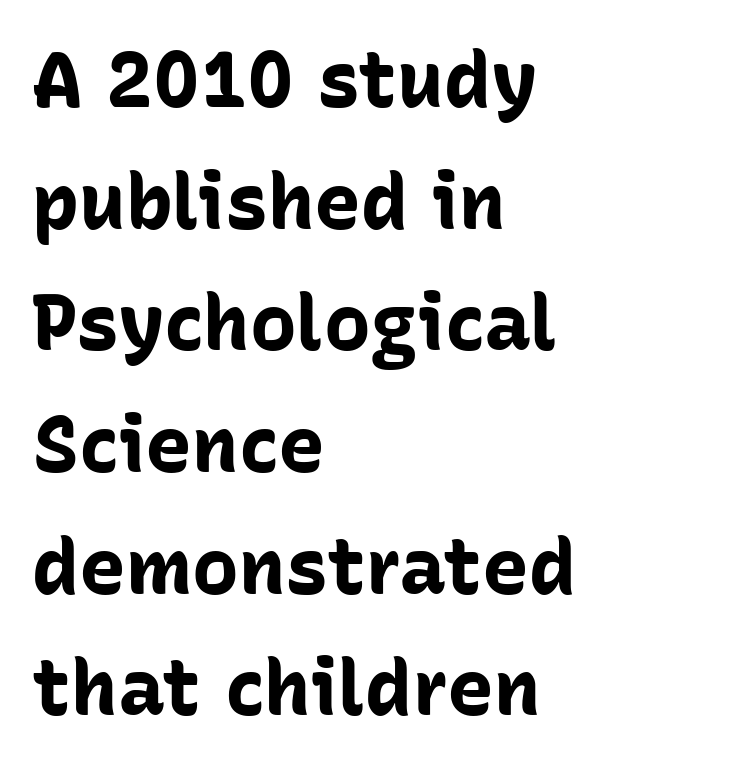
The image shows 78 px bold sans-serif type, upright; set left-aligned, normal line spacing (1.56x), normal letter spacing, not underlined; low stroke contrast and a medium x-height.
